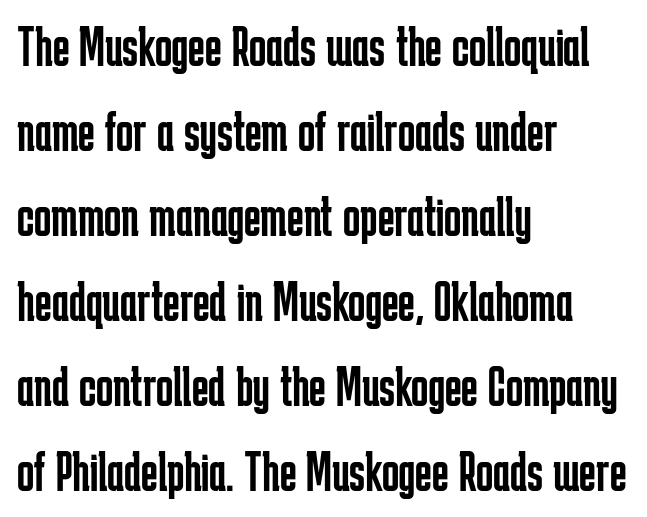
The specimen omits any rule beneath the text block's lines. Style check: upright. Horizontally, the lines are justified to the leading edge only. Normally led — the rows are evenly, conventionally spaced. This is not heavy type; no bold has been used. Proportional: the letters do not fall into vertical columns.
